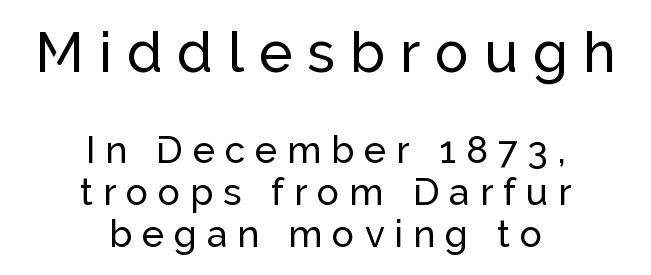
The line-height multiplier appears low, near solid setting. The passage shown has open, widely tracked lettering throughout. Casual observation: everything's sitting right in the middle. Quick note: underline off. Here the designer chose a conventional face with non-uniform glyph widths. In terms of letterform style, serifs are entirely absent.
